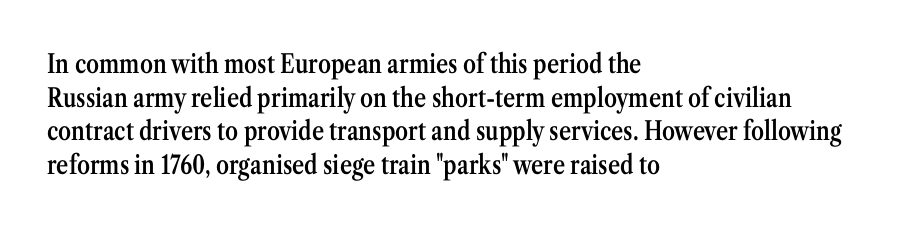
Each row of text sits above clean, open space. Notice how the passage keeps a crisp vertical edge on the left only. These lines keep a tight, regular rhythm from letter to letter. The strokes are fattened partway — semibold, not bold. Regarding leading, the lines here are spaced in the standard way. Upright lettering throughout.
